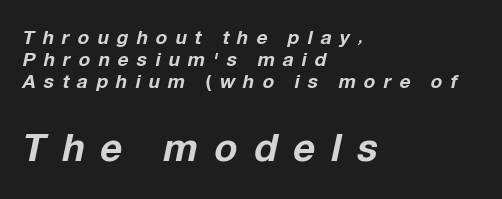
{"italic": "yes", "lean": "right", "slant_degrees": 12, "bold": "yes", "weight": "bold", "width": "normal", "stroke_contrast": "low", "x_height": "medium", "monospaced": "no", "underline": "no", "align": "left", "line_spacing_ratio": 1.16, "letter_spacing": "wide", "letter_spacing_em": 0.43, "larger_block": "second", "size_ratio": 2.0, "glyph_px": 38}
